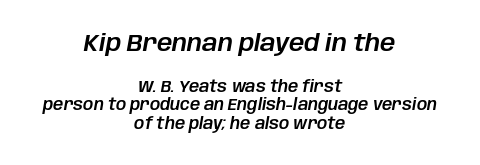
Type without underlining. Each line is balanced around a shared central axis. The type is set solid horizontally, with unmodified tracking. This is oblique type, the kind used for emphasis or titles.
